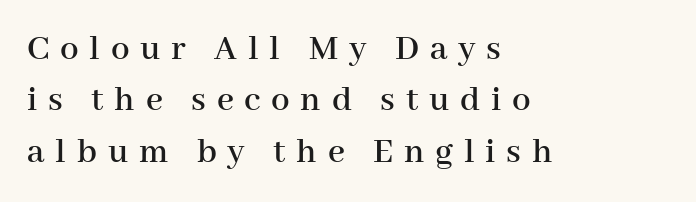
Q: Is the text italic (slanted)? A: No, it is upright.
Q: Is the typeface a serif or a sans-serif typeface? A: Serif.
Q: Is the text underlined? A: No.
Q: How is the paragraph aligned? A: Left-aligned.
Q: Is the spacing between letters normal or unusually wide? A: Unusually wide.
Q: Is the spacing between lines tight, normal or loose? A: Normal.
Q: Width (condensed, normal, or wide)? A: Normal.
Q: Stroke contrast? A: High.
Q: x-height? A: Medium.
Q: Monospaced? A: No.
